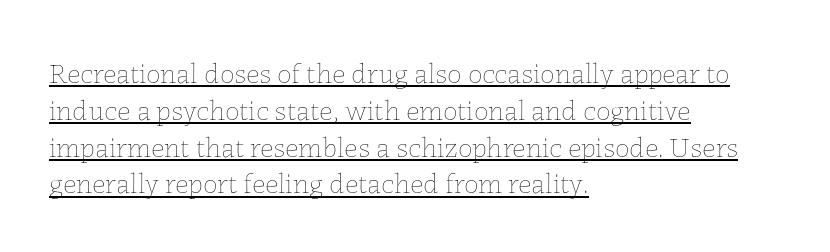
{"italic": "no", "bold": "no", "weight": "thin", "width": "normal", "stroke_contrast": "low", "x_height": "medium", "monospaced": "no", "underline": "yes", "align": "left", "line_spacing": "normal", "line_spacing_ratio": 1.27, "letter_spacing": "normal", "letter_spacing_em": 0.0, "glyph_px": 29}
